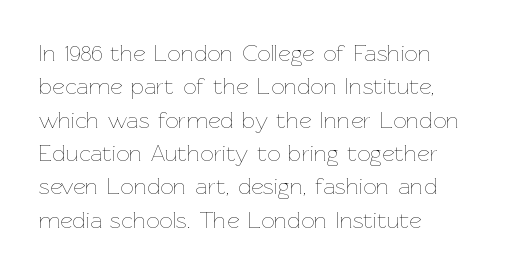
Q: Is the text bold? A: No.
Q: Is the text italic (slanted)? A: No, it is upright.
Q: Is the text underlined? A: No.
Q: How is the paragraph aligned? A: Left-aligned.
Q: Is the spacing between letters normal or unusually wide? A: Normal.
Q: Is the spacing between lines tight, normal or loose? A: Normal.
